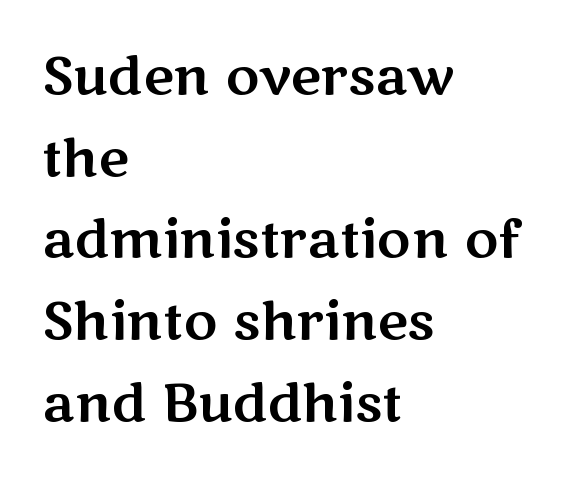
{"serif": "no", "italic": "no", "width": "wide", "stroke_contrast": "medium", "x_height": "medium", "monospaced": "no", "underline": "no", "align": "left", "line_spacing": "normal", "line_spacing_ratio": 1.57, "letter_spacing": "normal", "letter_spacing_em": 0.0, "glyph_px": 52}
